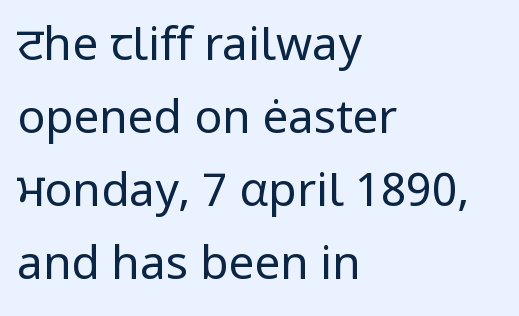
Q: Is the text bold? A: No.
Q: Is the text italic (slanted)? A: No, it is upright.
Q: Is the typeface a serif or a sans-serif typeface? A: Sans-serif.
Q: Is the text underlined? A: No.
Q: How is the paragraph aligned? A: Left-aligned.
Q: Is the spacing between letters normal or unusually wide? A: Normal.
Q: Is the spacing between lines tight, normal or loose? A: Normal.
Q: Width (condensed, normal, or wide)? A: Normal.
Q: Stroke contrast? A: Low.
Q: x-height? A: Medium.
Q: Monospaced? A: No.
